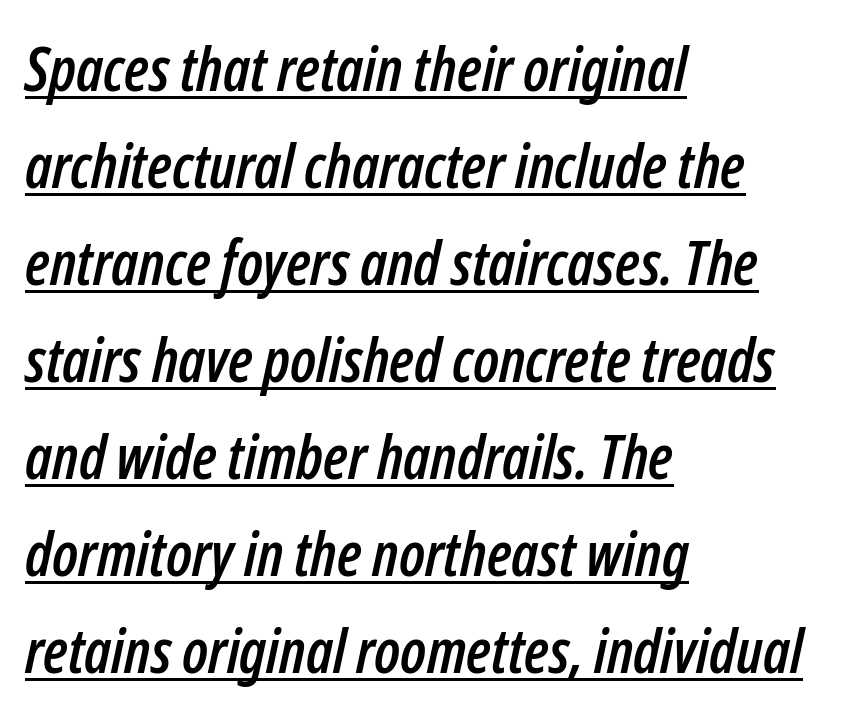
A continuous stroke trails under the words, as in a hyperlink. Looks like regular typesetting: each glyph gets only the width it needs. Left-aligned paragraph, ragged on the right. The letters sit at their default tracking, neither squeezed nor spread. Emphasis-style slanted type is in use. Honestly, the row spacing looks completely unremarkable.
